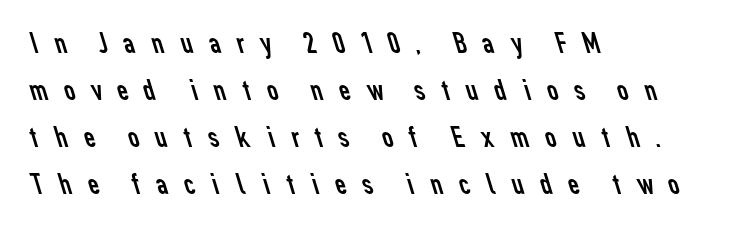
Letterform terminals end flat and unadorned throughout the passage. Compared with a centered layout, this one pins lines to the left instead. Summary of vertical rhythm: regular, with standard interline spacing. The horizontal fit of the characters is loose and conspicuously gappy.
